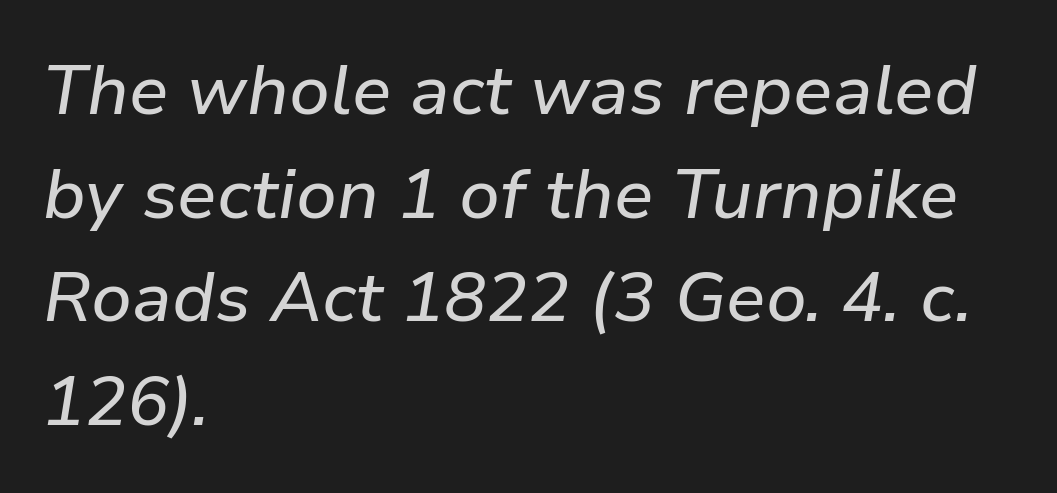
The rendering uses a moderate line-height, typical for paragraphs. The letters advance in unequal steps, a hallmark of proportional type. Is the type slanted? Yes — the strokes lean at a clear angle. The horizontal fit of the characters is conventional and even. Rule under the text: the space is simply empty. Casual observation: everything's shoved over to the left.
